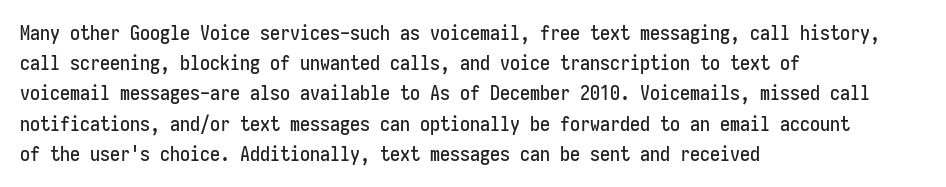
{"italic": "no", "underline": "no", "align": "left", "line_spacing": "normal", "line_spacing_ratio": 1.51, "letter_spacing": "normal", "letter_spacing_em": 0.0, "glyph_px": 20}
